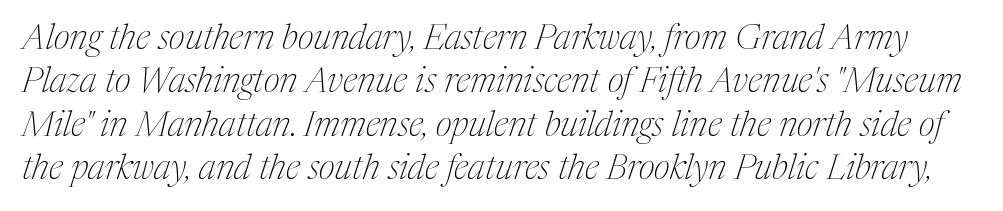
{"serif": "yes", "italic": "yes", "lean": "right", "slant_degrees": 17, "bold": "no", "weight": "thin", "width": "condensed", "stroke_contrast": "medium", "x_height": "medium", "monospaced": "no", "underline": "no", "line_spacing_ratio": 1.24, "letter_spacing": "normal", "letter_spacing_em": 0.0, "glyph_px": 35}
